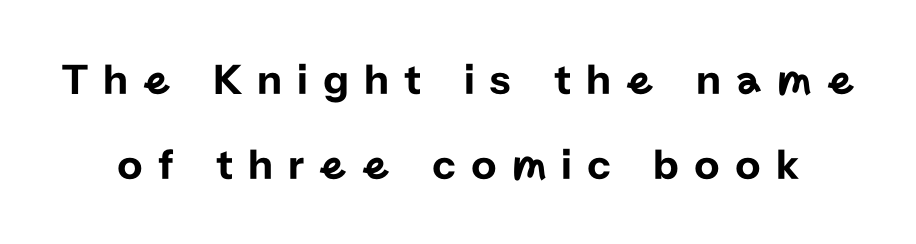
Underlining? Definitely not there. Varying glyph widths throughout — classic text-font behaviour. The vertical gap from one line to the next is large. Between one letter and the next there's a generous, obvious gap.
